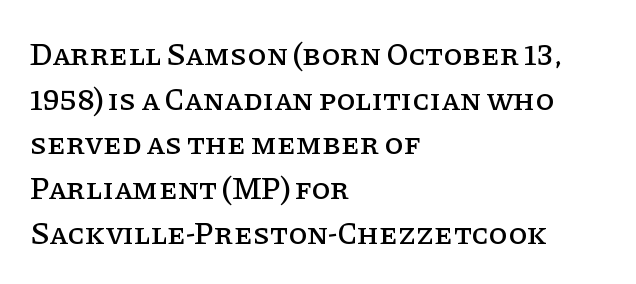
The image shows 31 px serif type, upright; set left-aligned, normal line spacing (1.44x), normal letter spacing, not underlined; low stroke contrast and a large x-height.
